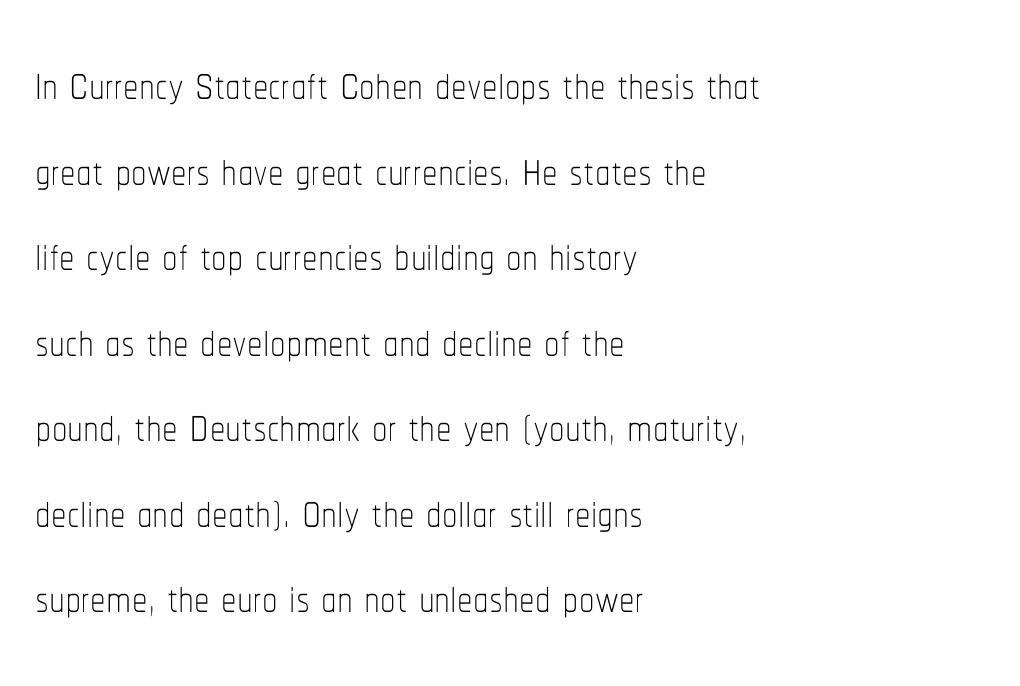
Caption: standard tracking, unaltered. The line-height multiplier appears to be the usual default. Posture: vertical. Character widths vary here, with narrow letters taking less room than wide ones. The lines in this sample share a left origin and differ only in where they stop. The letters look calm and open, with moderate or lighter stems.
